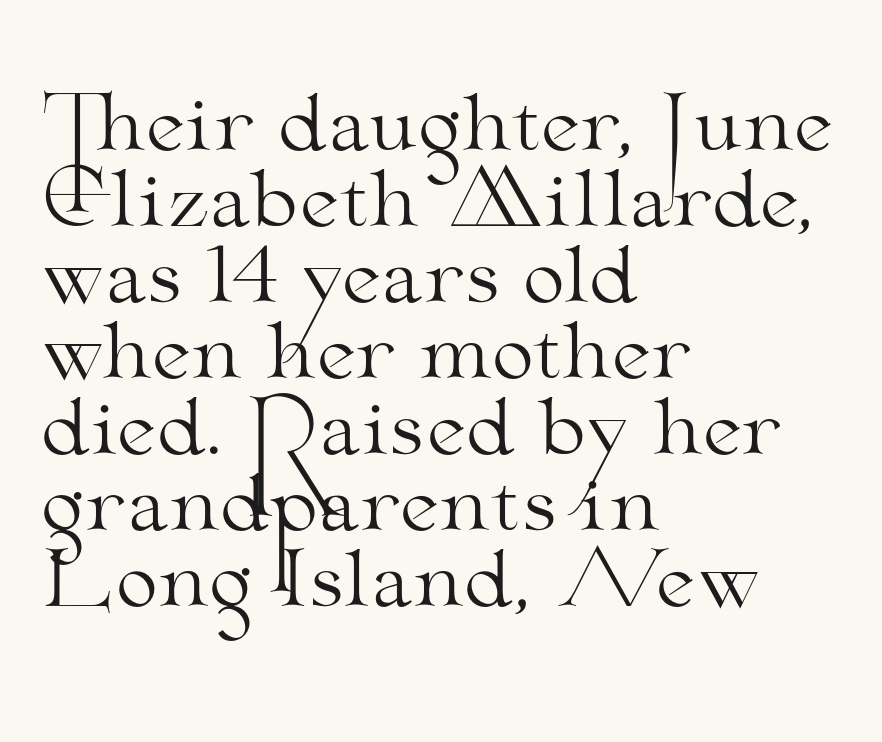
Typographically, this falls in the serif category. Is the letter spacing exaggerated? No — it looks like the ordinary default. Casual observation: everything's shoved over to the left. No word sits above an underline. Does the lettering tilt? It doesn't — this is upright.
